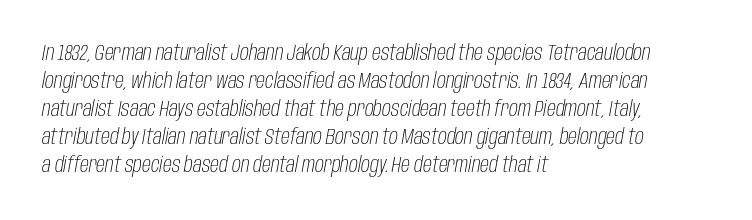
This rendering leaves character spacing at its baseline value. No chunkiness to these letters — they're not bold. The space between consecutive lines is moderate. An italicized treatment has been applied to the whole sample. Lines of text with bare space underneath.
